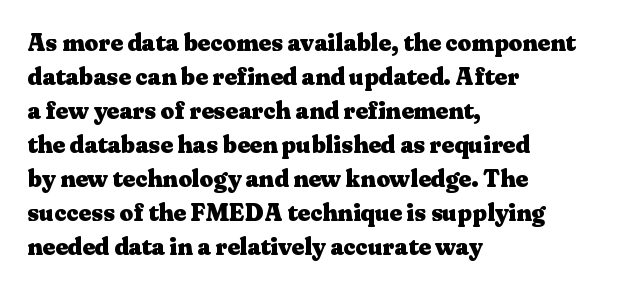
The passage shown stacks its lines at a standard gap. These lines keep a tight, regular rhythm from letter to letter. Descenders hang freely into open space. The sample has been set heavy, in full bold. Leftover space on each line is placed entirely after the last word. Nope, not italic — everything's standing straight.
